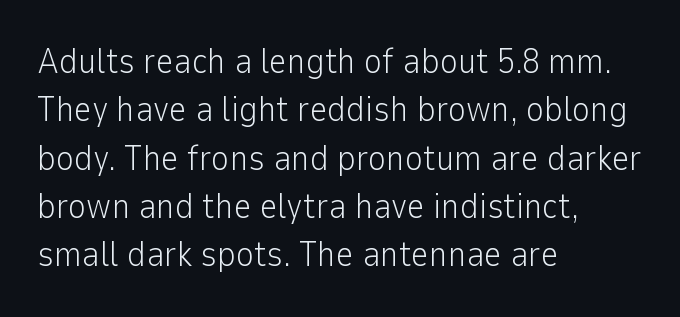
{"serif": "no", "italic": "no", "bold": "no", "weight": "light", "width": "normal", "stroke_contrast": "low", "x_height": "medium", "monospaced": "no", "underline": "no", "align": "left", "line_spacing": "normal", "line_spacing_ratio": 1.38, "letter_spacing": "normal", "letter_spacing_em": 0.0, "glyph_px": 35}
